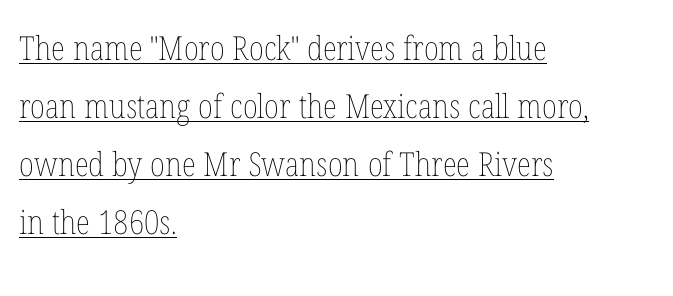
{"italic": "no", "bold": "no", "weight": "thin", "width": "condensed", "stroke_contrast": "low", "x_height": "medium", "monospaced": "no", "underline": "yes", "align": "left", "line_spacing_ratio": 1.76, "letter_spacing": "normal", "letter_spacing_em": 0.0, "glyph_px": 33}
